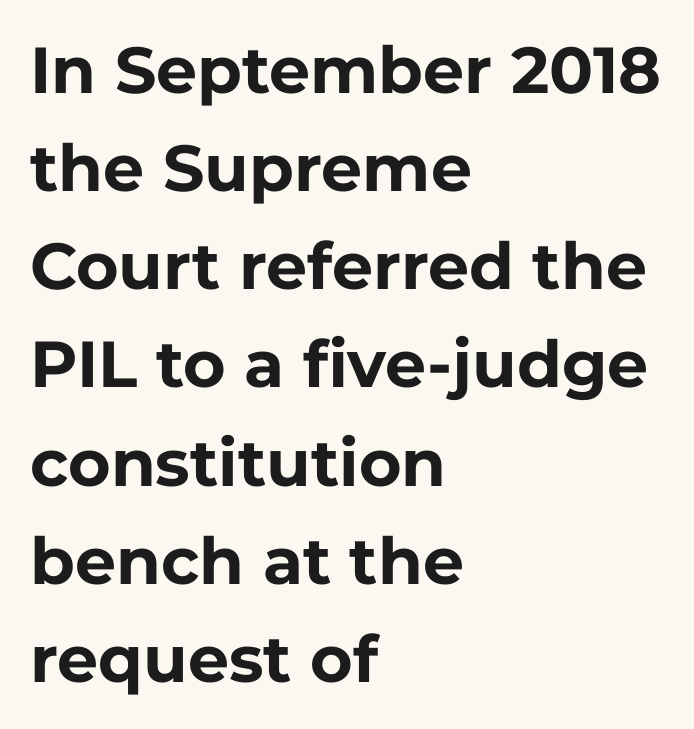
{"serif": "no", "italic": "no", "bold": "yes", "weight": "bold", "width": "normal", "stroke_contrast": "low", "x_height": "medium", "monospaced": "no", "underline": "no", "align": "left", "line_spacing": "normal", "line_spacing_ratio": 1.51, "letter_spacing": "normal", "letter_spacing_em": 0.0, "glyph_px": 65}
